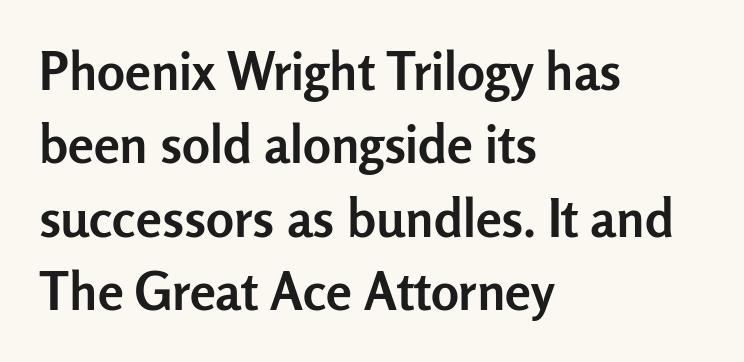
Q: Is the text bold? A: Yes.
Q: Is the text italic (slanted)? A: No, it is upright.
Q: Is the typeface a serif or a sans-serif typeface? A: Sans-serif.
Q: Is the text underlined? A: No.
Q: How is the paragraph aligned? A: Left-aligned.
Q: Is the spacing between letters normal or unusually wide? A: Normal.
Q: Is the spacing between lines tight, normal or loose? A: Normal.
Q: Width (condensed, normal, or wide)? A: Normal.
Q: Stroke contrast? A: Low.
Q: x-height? A: Medium.
Q: Monospaced? A: No.
